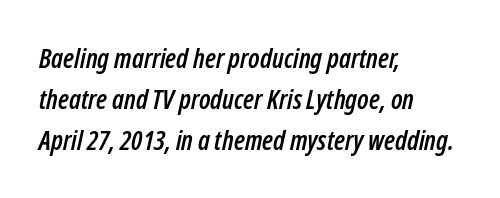
Q: Is the text italic (slanted)? A: Yes, it leans right by about 12 degrees.
Q: Is the text underlined? A: No.
Q: How is the paragraph aligned? A: Left-aligned.
Q: Is the spacing between letters normal or unusually wide? A: Normal.
Q: Is the spacing between lines tight, normal or loose? A: Normal.
